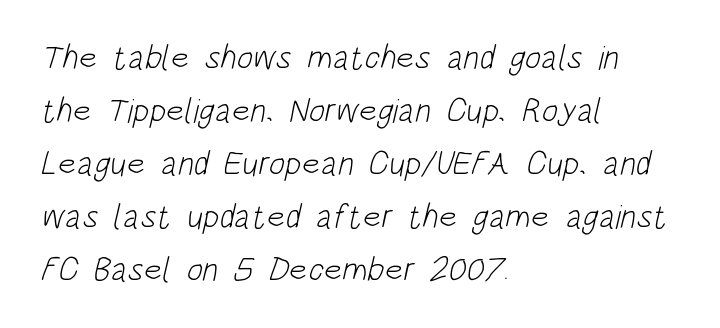
Q: Is the text bold? A: No.
Q: Is the typeface a serif or a sans-serif typeface? A: Sans-serif.
Q: Is the text underlined? A: No.
Q: How is the paragraph aligned? A: Left-aligned.
Q: Is the spacing between letters normal or unusually wide? A: Normal.
Q: Is the spacing between lines tight, normal or loose? A: Normal.
Q: Width (condensed, normal, or wide)? A: Condensed.
Q: Stroke contrast? A: Low.
Q: x-height? A: Large.
Q: Monospaced? A: No.
